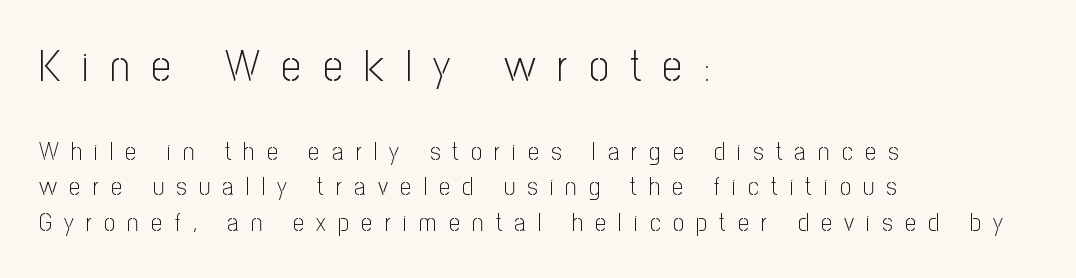
{"serif": "no", "italic": "no", "bold": "no", "weight": "light", "width": "condensed", "stroke_contrast": "low", "x_height": "medium", "monospaced": "no", "underline": "no", "align": "left", "line_spacing": "normal", "line_spacing_ratio": 1.41, "letter_spacing": "wide", "letter_spacing_em": 0.49, "larger_block": "first", "size_ratio": 1.76, "glyph_px": 44}
